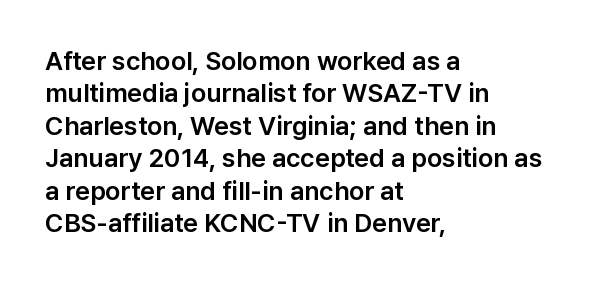
These lines sit exactly where default settings would place them. The letters stand upright; this is a roman face. Typeset ragged right — the left edge is the straight one. Just letters on the line, the space beneath them empty. Caption: standard tracking, unaltered.
